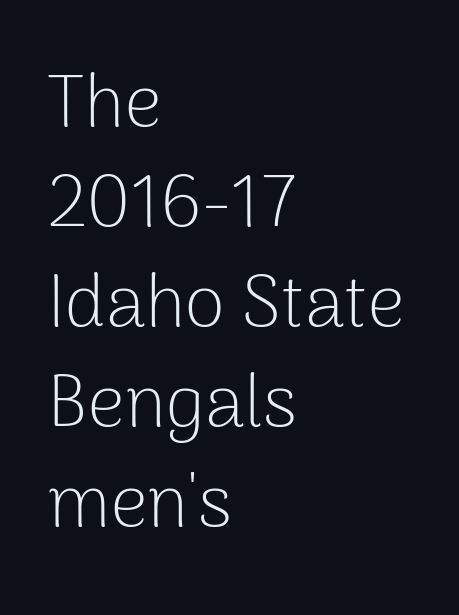
Q: Is the text bold? A: No.
Q: Is the text italic (slanted)? A: No, it is upright.
Q: Is the typeface a serif or a sans-serif typeface? A: Sans-serif.
Q: Is the text underlined? A: No.
Q: How is the paragraph aligned? A: Left-aligned.
Q: Is the spacing between letters normal or unusually wide? A: Normal.
Q: Is the spacing between lines tight, normal or loose? A: Normal.
Q: Width (condensed, normal, or wide)? A: Normal.
Q: Stroke contrast? A: Low.
Q: x-height? A: Medium.
Q: Monospaced? A: No.
